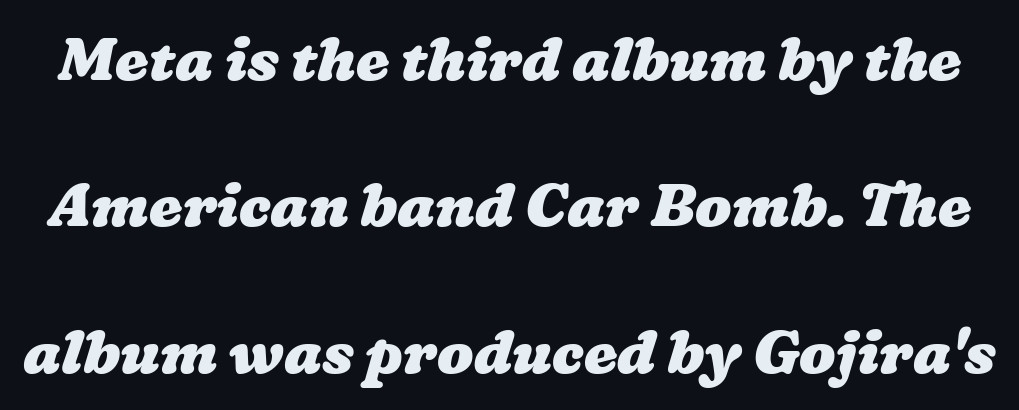
Every letter is thick-stroked: bold, no question. The line texture is even and compact thanks to regular tracking. The zone under the glyphs is completely vacant. A great deal of white space separates one row of letters from the next. Spacing verdict: proportional, widths tailored to each character.
